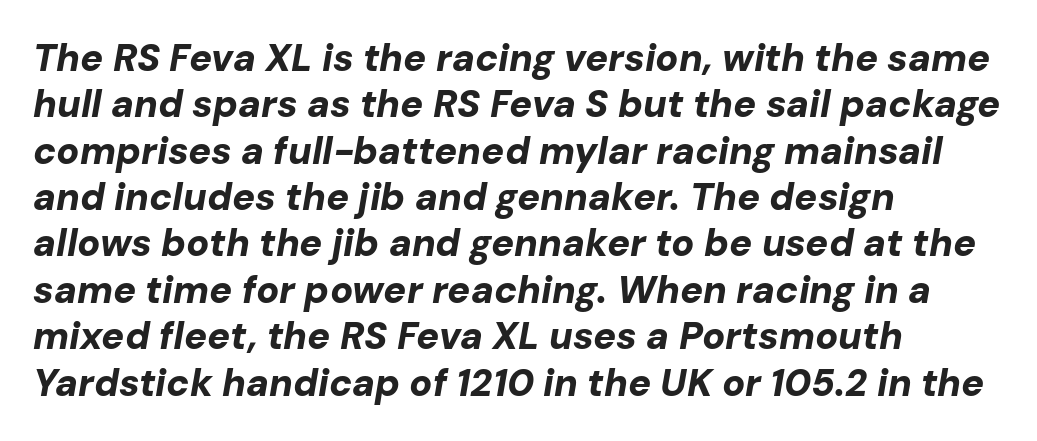
These lines keep a tight, regular rhythm from letter to letter. This is heavy type, rendered in bold. Does the lettering tilt? It does — this is italic. Teacher's note: observe the even left margin — that is flush-left alignment. Think of a printed novel: that variable character pitch is what you see here.
